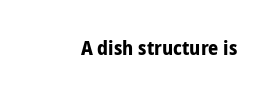
The rendering keeps characters at their native spacing. Underlining? Definitely not there. Nope, not italic — everything's standing straight. Set as a true bold cut, around the 700 mark.
